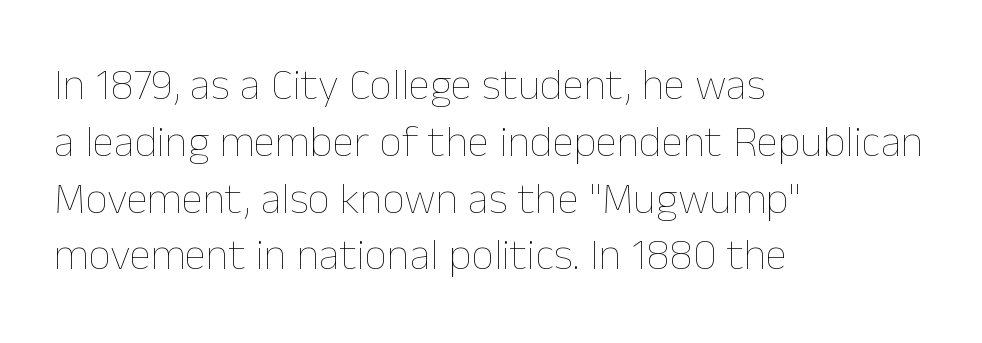
Leading: standard. The rendering uses natural spacing where letterforms have individual widths. Bare-footed words on every line. Every row of glyphs begins at an identical x-position on the left. The type is set solid horizontally, with unmodified tracking. Designer's note — italics off, roman on.
